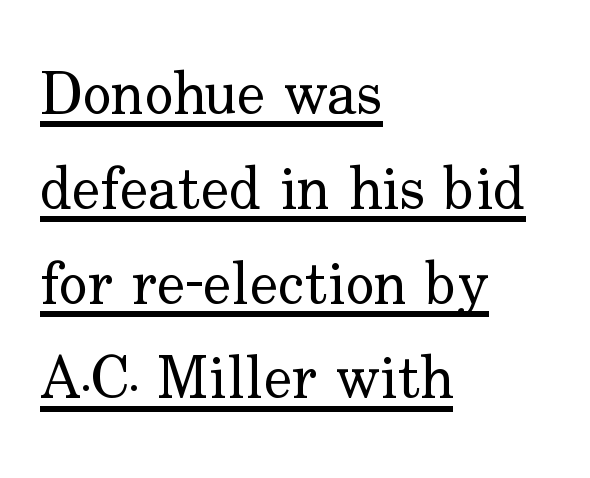
The image shows 60 px regular-weight serif type, upright; set left-aligned, normal line spacing (1.58x), normal letter spacing, underlined; low stroke contrast and a small x-height.
